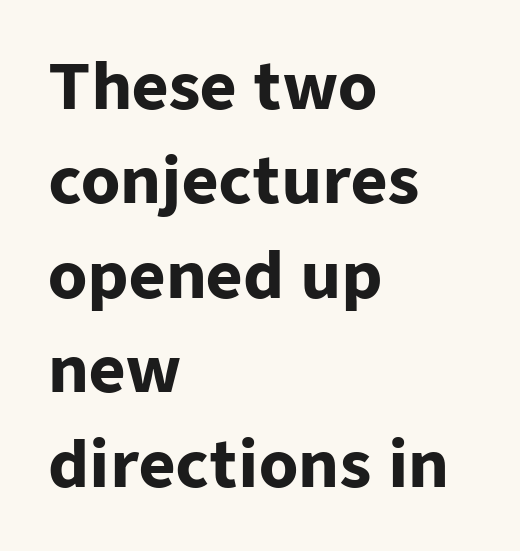
The tracking reads as untouched default to a designer's eye. Upright lettering throughout. How heavy is the stroke? Heavy — this is a bold. Regular leading. The text was rendered using a sans face with plain stroke endings. Is this a fixed-width face? No — the glyphs have proportional, varying widths.
